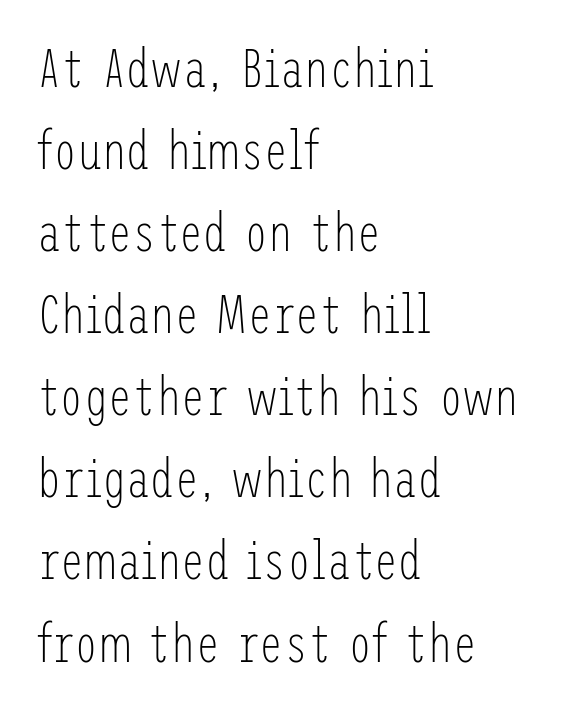
Notice how descenders clear the ascenders below comfortably — that's standard leading. The glyphs in this specimen are sans serif. No extra tracking has been applied to these lines. This is the regular roman posture of the typeface.
